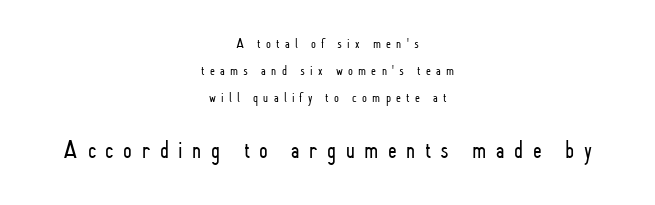
Q: Is the text bold? A: No.
Q: Is the text italic (slanted)? A: No, it is upright.
Q: Is the text underlined? A: No.
Q: How is the paragraph aligned? A: Centered.
Q: Is the spacing between letters normal or unusually wide? A: Unusually wide.
Q: Is the spacing between lines tight, normal or loose? A: Loose.
Q: Which block of text is set in a larger size, the first (top) or the second (bottom)? A: The second (bottom) one.
